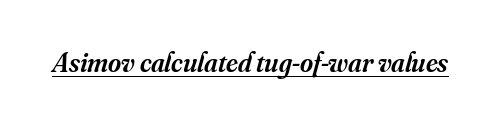
Notice how the stems are inclined rather than vertical — that's the hallmark of italics. Do the characters align in a grid? No, the font is proportional. A semibold gives these letters moderate extra thickness, short of bold. Does a line run under the words? Yes, clearly. A serif font was chosen for this passage. Is the letter spacing exaggerated? No — it looks like the ordinary default.
